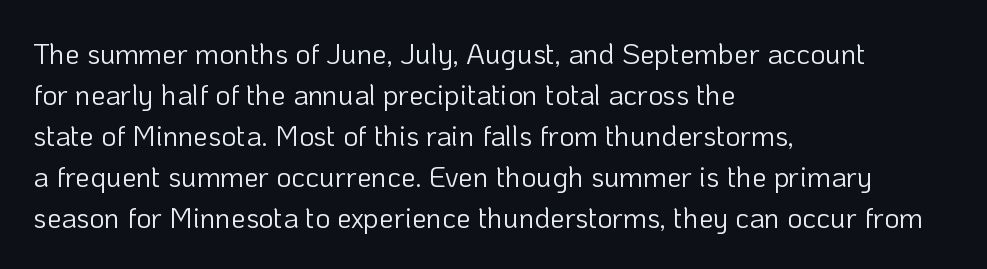
{"serif": "no", "italic": "no", "bold": "no", "weight": "light", "width": "normal", "stroke_contrast": "low", "x_height": "medium", "monospaced": "no", "underline": "no", "align": "left", "line_spacing": "normal", "line_spacing_ratio": 1.41, "letter_spacing": "normal", "letter_spacing_em": 0.0, "glyph_px": 29}
